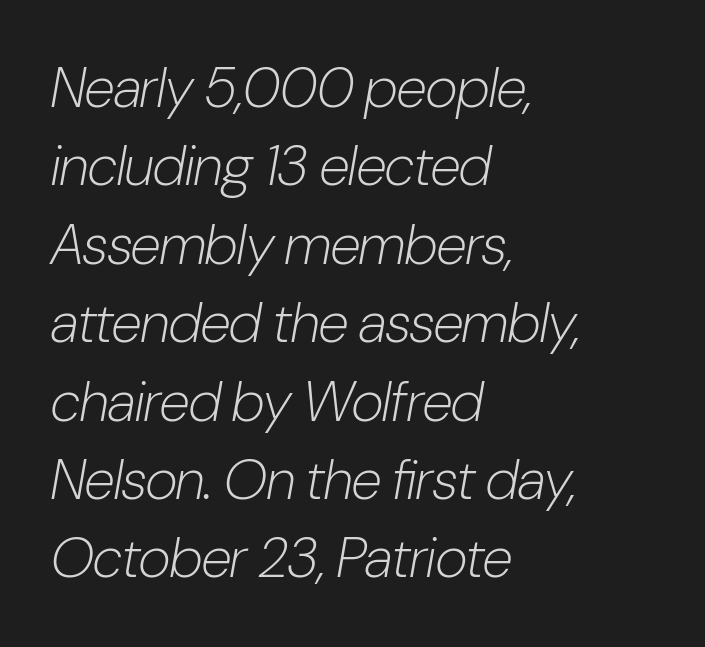
Do the characters align in a grid? No, the font is proportional. The passage shown is not underscored anywhere. Short and long lines alike share a common starting point at left. Glyph-to-glyph distance matches everyday printed text. Observe the lean: these are italic letterforms.
